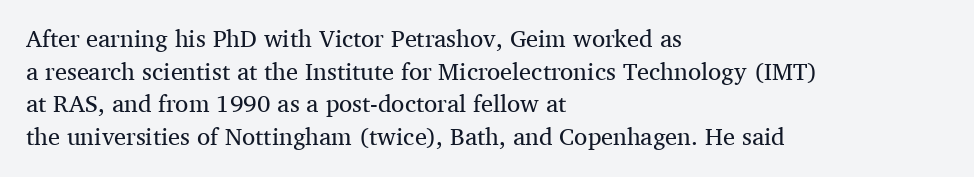
Q: Is the text bold? A: No.
Q: Is the text italic (slanted)? A: No, it is upright.
Q: Is the text underlined? A: No.
Q: How is the paragraph aligned? A: Left-aligned.
Q: Is the spacing between letters normal or unusually wide? A: Normal.
Q: Is the spacing between lines tight, normal or loose? A: Normal.
